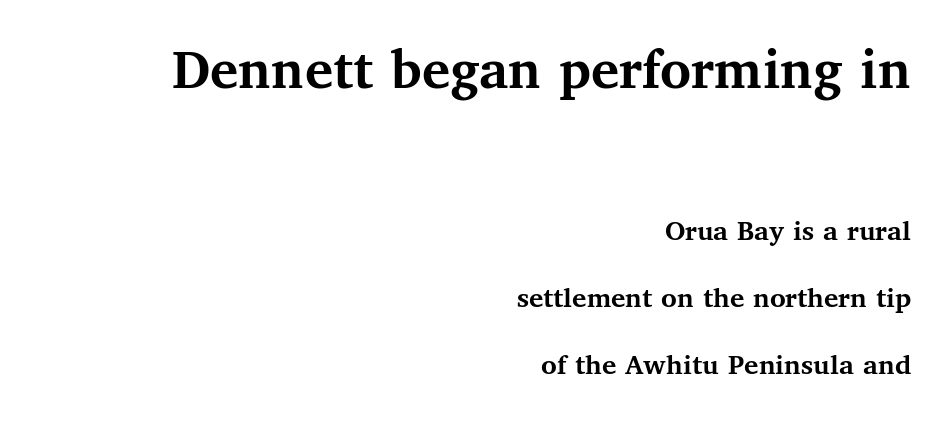
{"serif": "yes", "italic": "no", "bold": "yes", "weight": "semibold", "width": "normal", "stroke_contrast": "medium", "x_height": "medium", "monospaced": "no", "underline": "no", "align": "right", "line_spacing": "loose", "line_spacing_ratio": 2.23, "letter_spacing": "normal", "letter_spacing_em": 0.0, "larger_block": "first", "size_ratio": 1.97, "glyph_px": 59}
